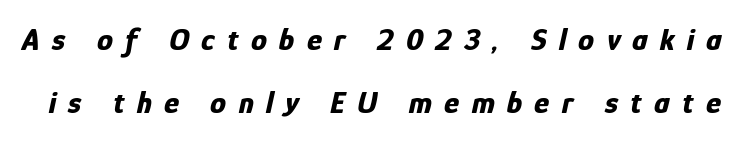
Q: Is the text bold? A: Yes.
Q: Is the text italic (slanted)? A: Yes, it leans right by about 12 degrees.
Q: Is the text underlined? A: No.
Q: Is the spacing between letters normal or unusually wide? A: Unusually wide.
Q: Is the spacing between lines tight, normal or loose? A: Loose.
Q: Width (condensed, normal, or wide)? A: Condensed.
Q: Stroke contrast? A: Low.
Q: x-height? A: Medium.
Q: Monospaced? A: No.
